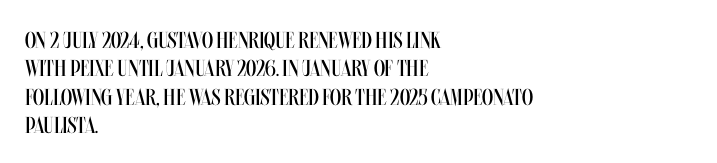
Nobody touched the tracking dial on this one. Visually the block forms a straight wall on the left and a jagged coastline on the right. Posture: upright roman. Beneath every word, the page is bare.
